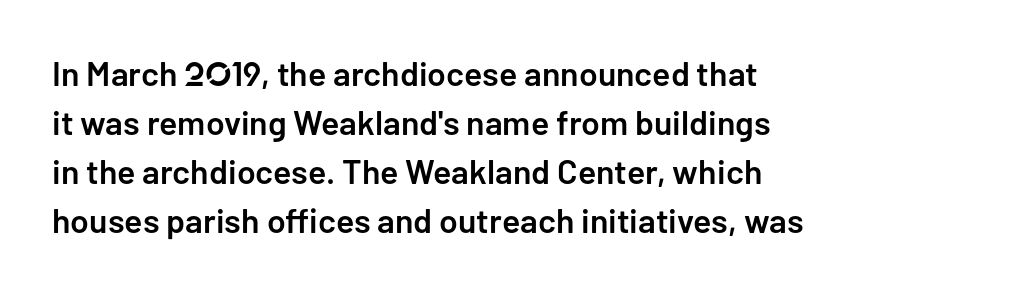
{"serif": "no", "italic": "no", "bold": "semi", "weight": "semibold", "width": "normal", "stroke_contrast": "low", "x_height": "medium", "monospaced": "no", "underline": "no", "align": "left", "line_spacing": "normal", "line_spacing_ratio": 1.44, "letter_spacing": "normal", "letter_spacing_em": 0.0, "glyph_px": 34}
